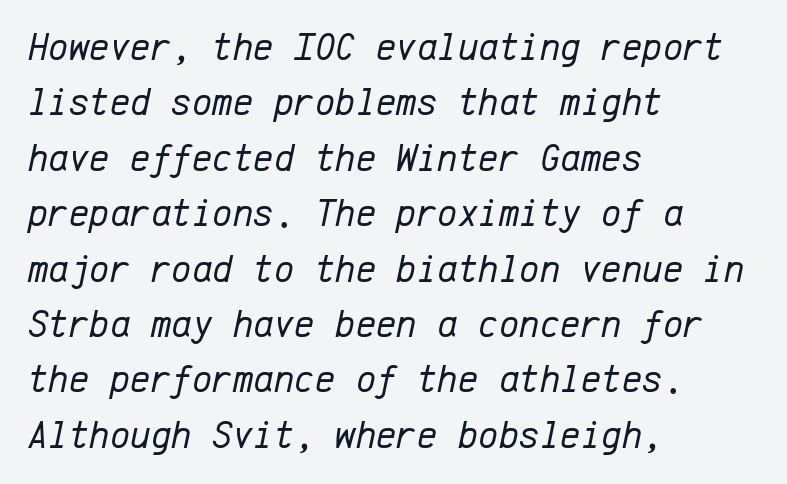
Observe the lean: these are italic letterforms. Caption: standard tracking, unaltered. Summary of vertical rhythm: regular, with standard interline spacing. Glance below the letters and you will spot only blank space. Fixed-width glyphs throughout — classic coding-font behaviour.
